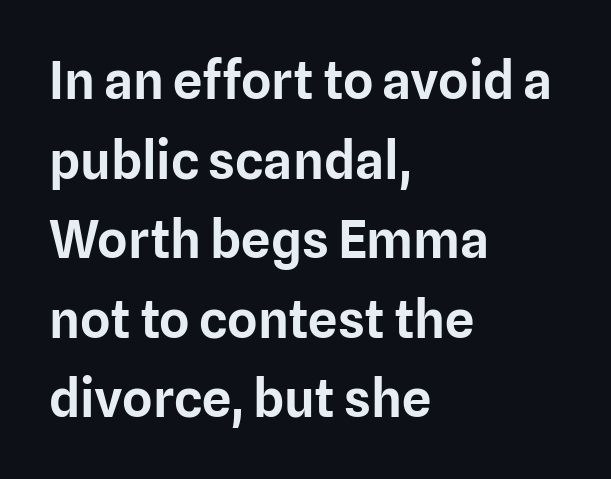
The image shows 52 px sans-serif type, upright; set left-aligned, normal line spacing (1.53x), normal letter spacing, not underlined; low stroke contrast and a medium x-height.
